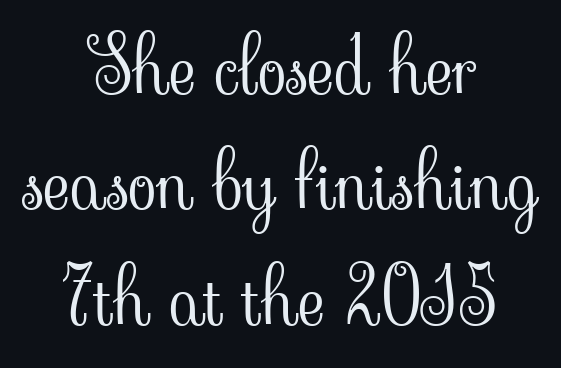
The image shows 75 px light serif type, upright; set centered, normal line spacing (1.54x), normal letter spacing, not underlined; low stroke contrast and a small x-height.
